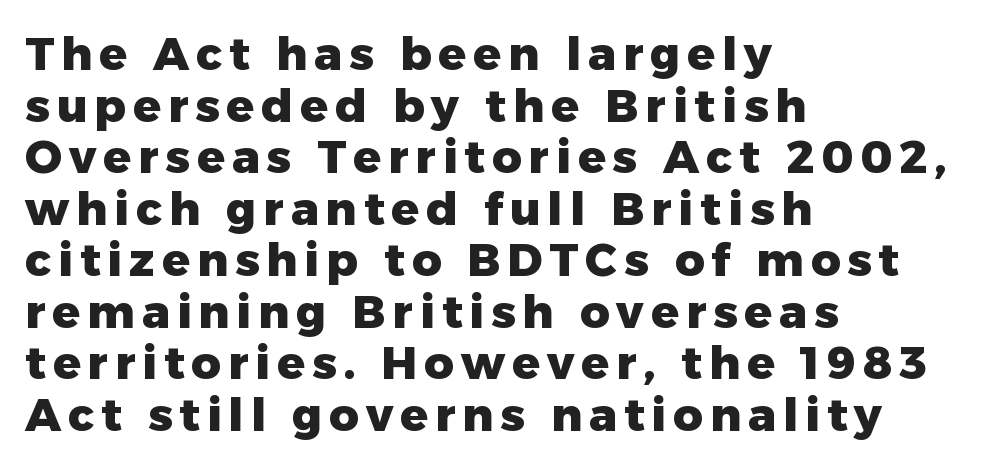
The image shows 46 px heavy sans-serif type, upright; set left-aligned, tight line spacing (1.12x), not underlined; low stroke contrast and a medium x-height.
